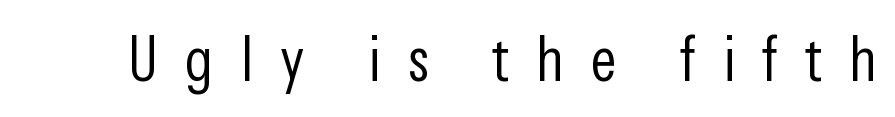
This is the regular roman posture of the typeface. Spacing verdict: proportional, widths tailored to each character. Type style note: lacks serifs. Is this a heavy cut? Hardly; it is regular or lighter.
